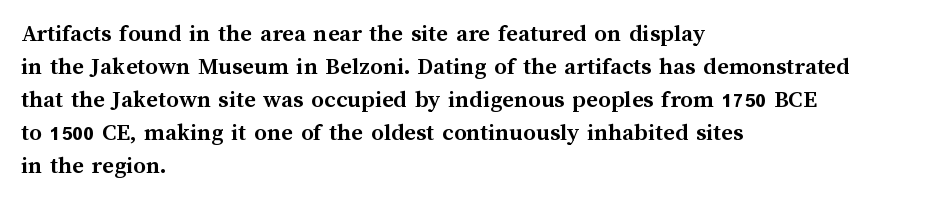
{"italic": "no", "bold": "yes", "underline": "no", "align": "left", "line_spacing": "normal", "line_spacing_ratio": 1.32, "letter_spacing": "normal", "letter_spacing_em": 0.0, "glyph_px": 25}
